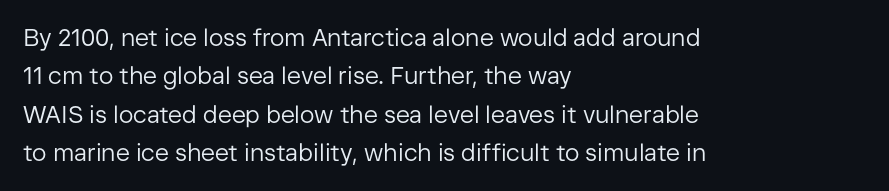
The image shows 24 px text type, upright; set left-aligned, normal line spacing (1.6x), normal letter spacing, not underlined.
